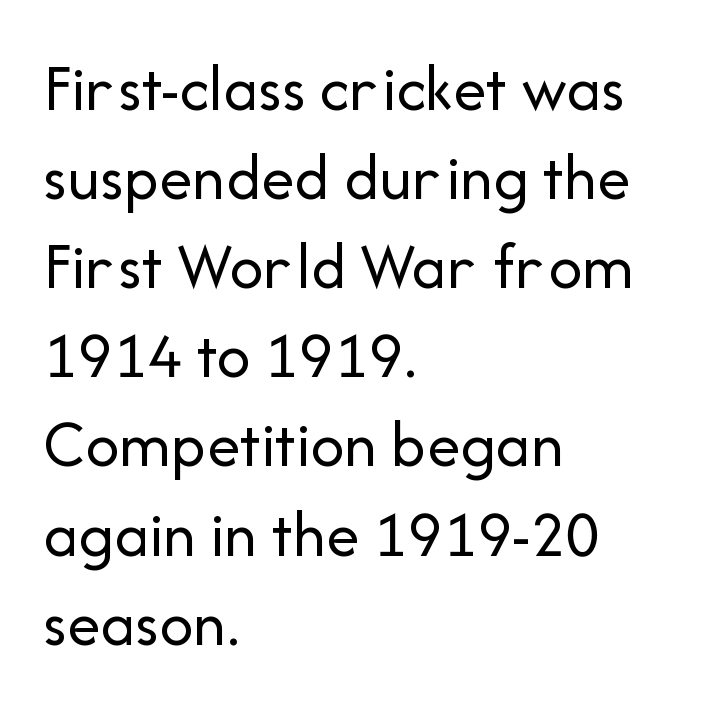
Is this a fixed-width face? No — the glyphs have proportional, varying widths. Inter-character spacing is left at the font's built-in metrics. Typeset ragged right — the left edge is the straight one. Compared with typical paragraphs, the rows here are spaced about the same.
